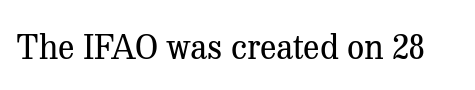
Think of a printed novel: that variable character pitch is what you see here. Classification — serif. Italic: no, the glyphs are upright roman. The weight tops out at a normal text grade. The strip under each line holds only bare page.
